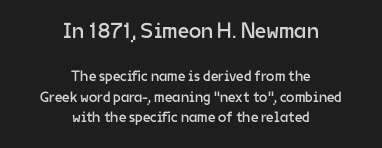
A bare baseline throughout the passage. Of the two passages, the one on top uses the larger point size. The lettering holds an erect, upright posture throughout. The space between consecutive lines is moderate. No extra ink here — the face is not bold.
